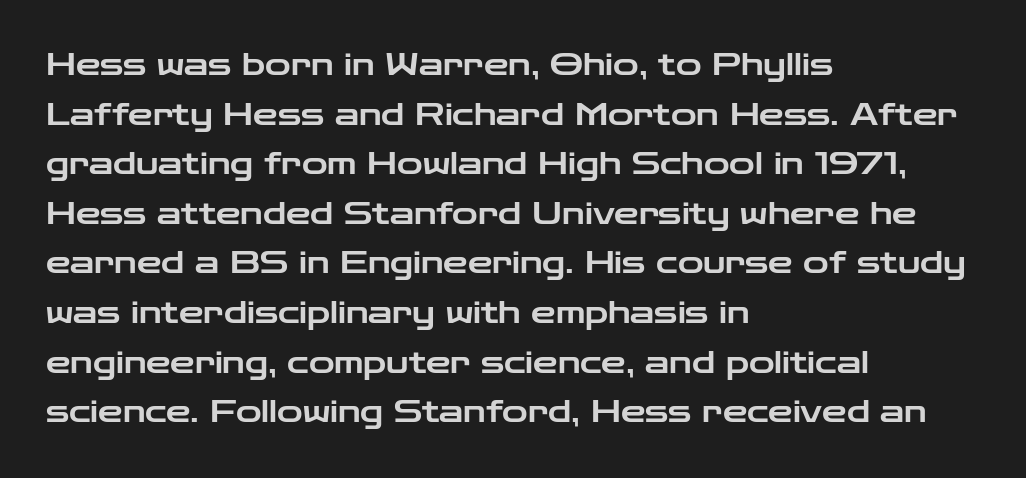
The image shows 31 px wide sans-serif type, upright; set left-aligned, normal line spacing (1.6x), normal letter spacing, not underlined; low stroke contrast and a medium x-height.
